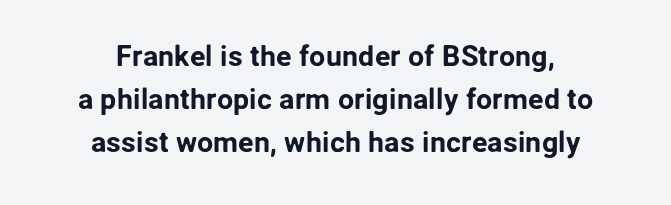
The image shows 29 px sans-serif type, upright; set centered, normal line spacing (1.49x), normal letter spacing, not underlined; low stroke contrast and a medium x-height.
